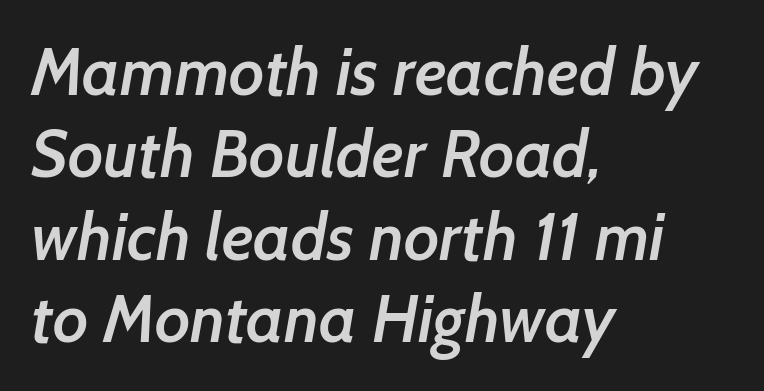
The image shows 66 px semibold sans-serif type; set left-aligned, normal line spacing (1.25x), normal letter spacing, not underlined; low stroke contrast and a medium x-height.
